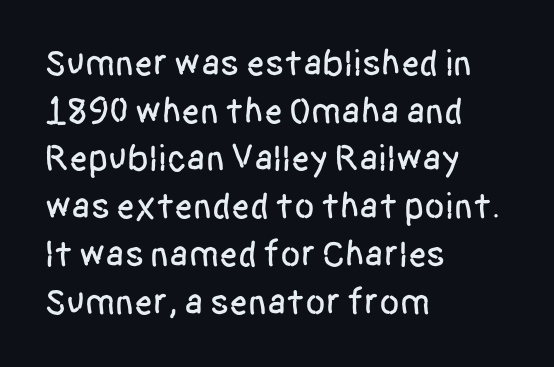
Q: Is the text italic (slanted)? A: No, it is upright.
Q: Is the typeface a serif or a sans-serif typeface? A: Sans-serif.
Q: Is the text underlined? A: No.
Q: How is the paragraph aligned? A: Left-aligned.
Q: Is the spacing between letters normal or unusually wide? A: Normal.
Q: Is the spacing between lines tight, normal or loose? A: Normal.
Q: Width (condensed, normal, or wide)? A: Condensed.
Q: Stroke contrast? A: Low.
Q: x-height? A: Large.
Q: Monospaced? A: No.
